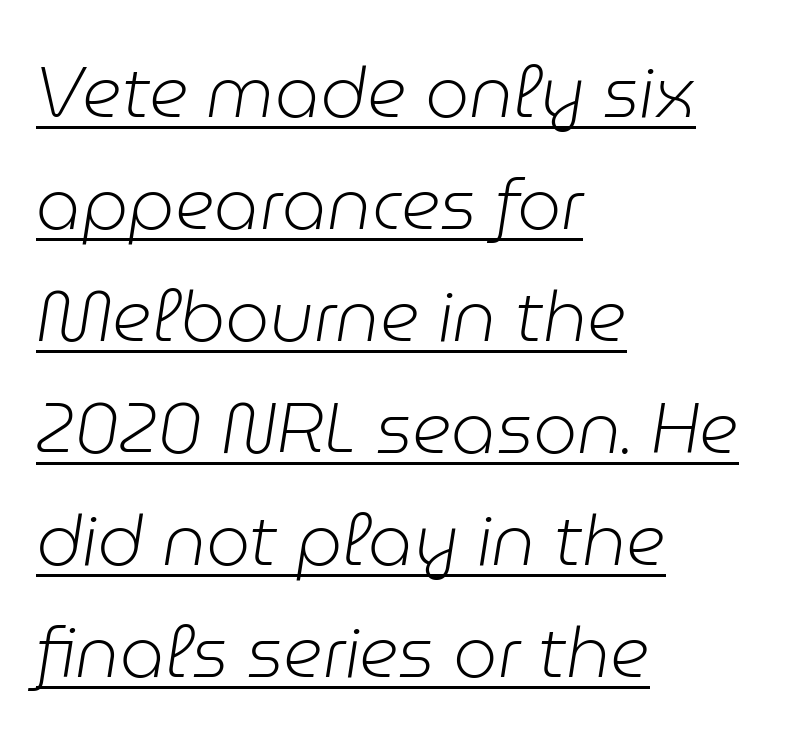
{"italic": "yes", "lean": "right", "slant_degrees": 9, "bold": "no", "weight": "light", "width": "normal", "stroke_contrast": "low", "x_height": "medium", "monospaced": "no", "underline": "yes", "align": "left", "line_spacing": "normal", "line_spacing_ratio": 1.6, "letter_spacing": "normal", "letter_spacing_em": 0.0, "glyph_px": 70}
